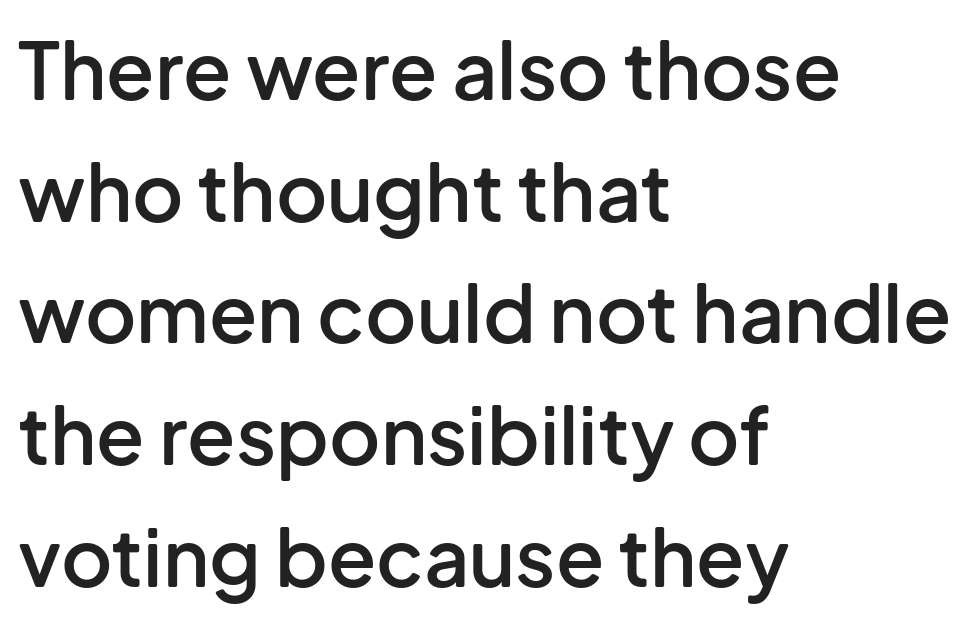
No feet cap the strokes, marking this as sans-serif type. A student would call this left alignment; a typographer would say flush left, rag right. Upright lettering throughout. Think of a printed novel: that variable character pitch is what you see here.
